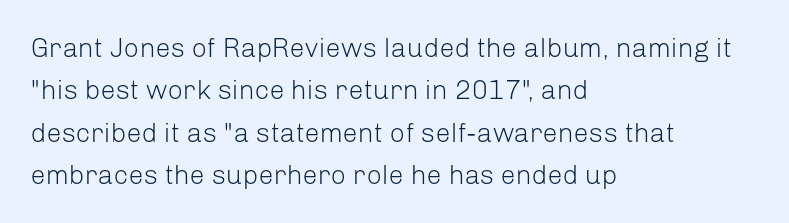
{"italic": "no", "bold": "no", "underline": "no", "align": "left", "line_spacing": "normal", "line_spacing_ratio": 1.57, "letter_spacing": "normal", "letter_spacing_em": 0.0, "glyph_px": 27}
